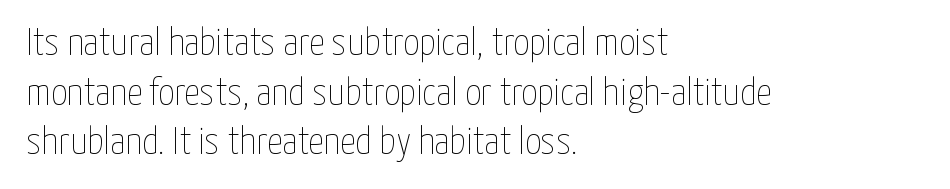
{"italic": "no", "bold": "no", "weight": "thin", "width": "condensed", "stroke_contrast": "low", "x_height": "medium", "monospaced": "no", "underline": "no", "align": "left", "line_spacing": "normal", "line_spacing_ratio": 1.27, "letter_spacing": "normal", "letter_spacing_em": 0.0, "glyph_px": 39}
